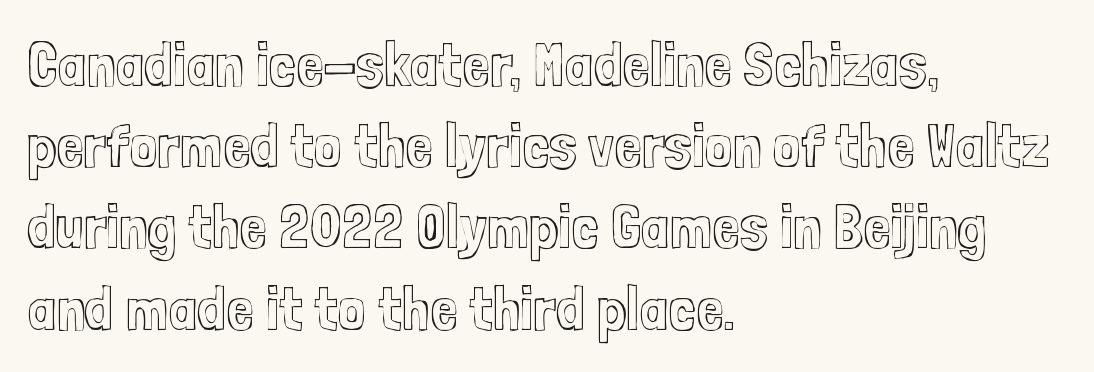
The image shows 62 px condensed type, upright; set left-aligned, normal line spacing (1.31x), normal letter spacing, not underlined; a medium x-height.
